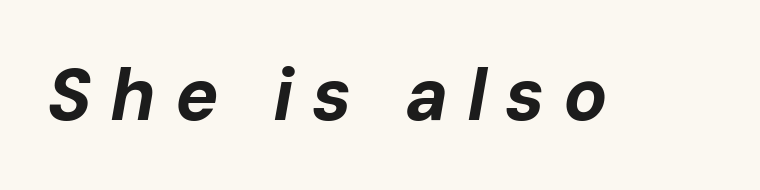
{"italic": "yes", "lean": "right", "slant_degrees": 10, "bold": "yes", "weight": "bold", "width": "normal", "stroke_contrast": "low", "x_height": "medium", "monospaced": "no", "underline": "no", "letter_spacing": "wide", "letter_spacing_em": 0.25, "glyph_px": 73}
